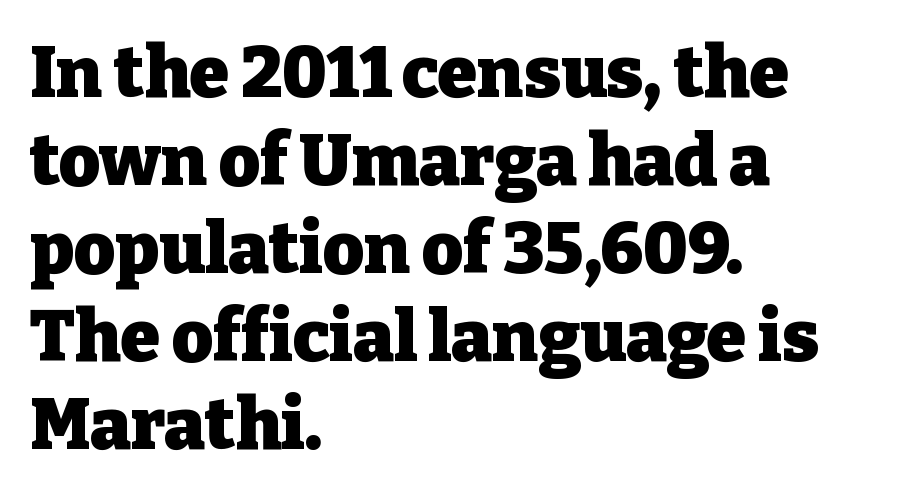
This sample has the flowing, uneven cadence of proportional lettering. Just letters on the line, the space beneath them empty. The characters display serif detailing at their extremities. Layout note: lines flush left. You could call the tracking neutral — neither tight nor loose. Emphasis by weight is at full strength: bold.
